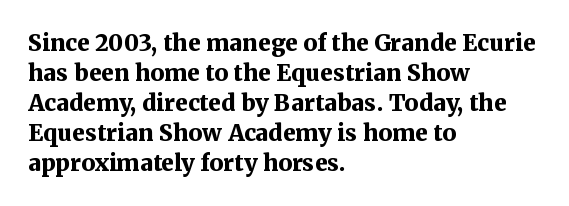
{"italic": "no", "bold": "yes", "underline": "no", "align": "left", "line_spacing": "normal", "line_spacing_ratio": 1.3, "letter_spacing": "normal", "letter_spacing_em": 0.0, "glyph_px": 23}
